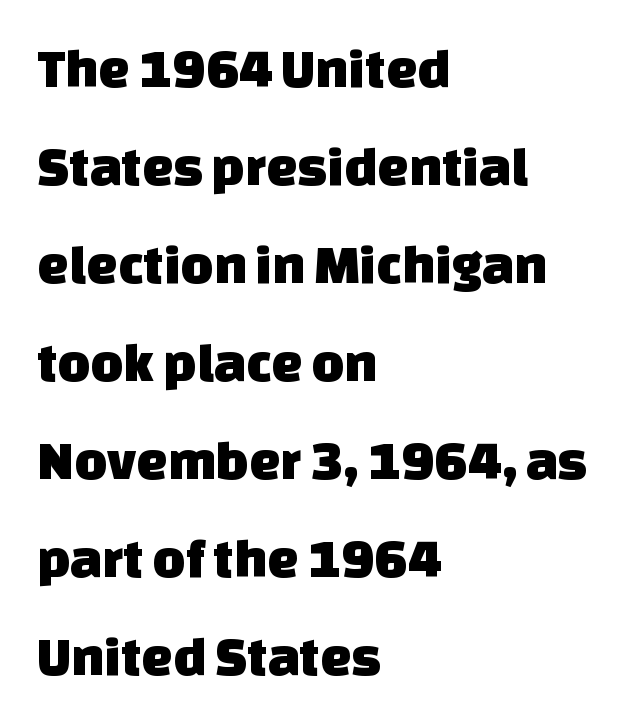
{"serif": "no", "width": "normal", "stroke_contrast": "low", "x_height": "large", "monospaced": "no", "underline": "no", "align": "left", "line_spacing_ratio": 1.75, "letter_spacing": "normal", "letter_spacing_em": 0.0, "glyph_px": 56}
